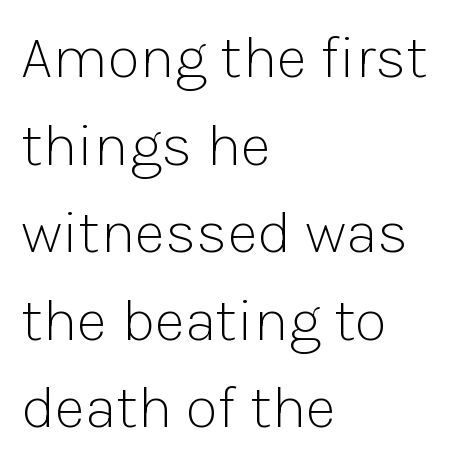
The image shows 60 px light sans-serif type, upright; set left-aligned, normal line spacing (1.46x), normal letter spacing, not underlined; low stroke contrast and a medium x-height.
